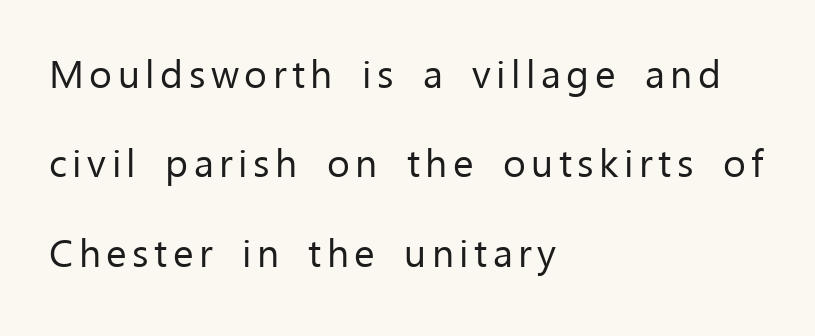
{"serif": "no", "italic": "no", "bold": "no", "weight": "regular", "width": "normal", "stroke_contrast": "low", "x_height": "medium", "monospaced": "no", "underline": "no", "align": "left", "line_spacing": "loose", "line_spacing_ratio": 2.29, "glyph_px": 39}
